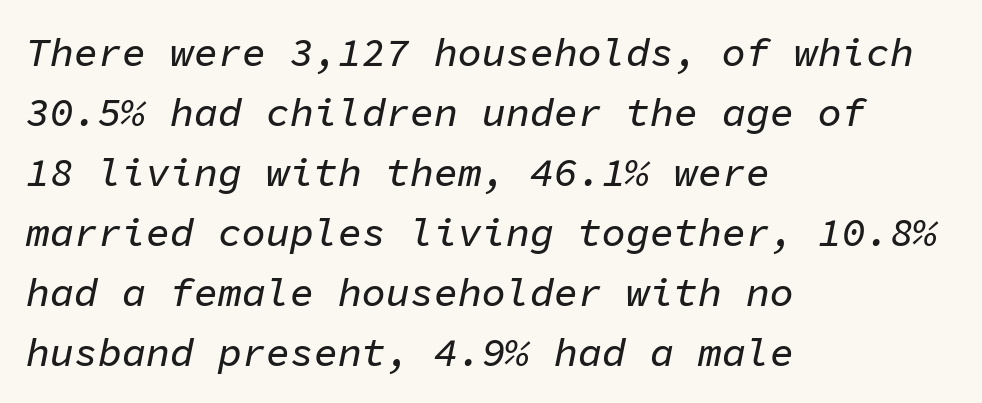
The image shows 40 px text type, italic (leaning right), monospaced; set left-aligned, normal line spacing (1.5x), normal letter spacing, not underlined; low stroke contrast and a medium x-height.
